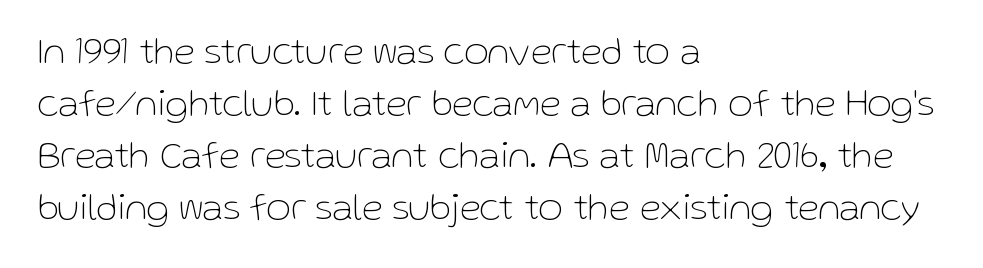
The image shows 38 px thin sans-serif type, upright; set left-aligned, normal line spacing (1.37x), normal letter spacing, not underlined; low stroke contrast and a medium x-height.
